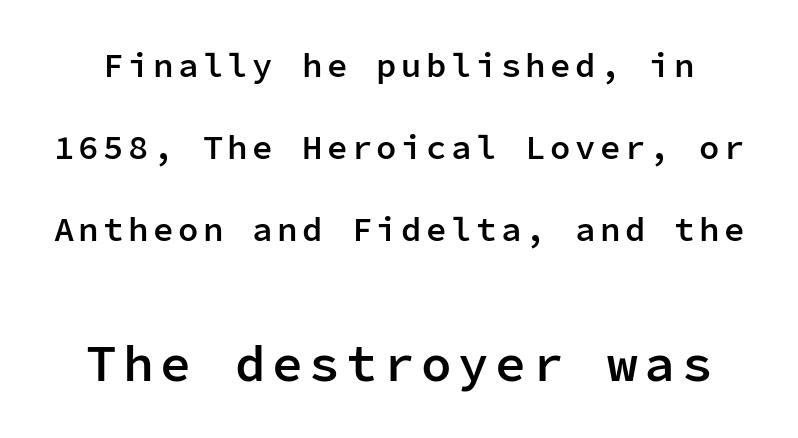
Q: Is the text bold? A: Semi-bold.
Q: Is the text italic (slanted)? A: No, it is upright.
Q: Is the typeface a serif or a sans-serif typeface? A: Sans-serif.
Q: Is the text underlined? A: No.
Q: Is the spacing between lines tight, normal or loose? A: Loose.
Q: Which block of text is set in a larger size, the first (top) or the second (bottom)? A: The second (bottom) one.
Q: Width (condensed, normal, or wide)? A: Normal.
Q: Stroke contrast? A: Low.
Q: x-height? A: Medium.
Q: Monospaced? A: Yes.
